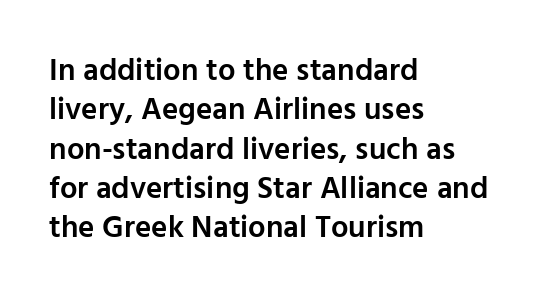
The image shows 31 px semibold sans-serif type, upright; set left-aligned, normal line spacing (1.27x), normal letter spacing, not underlined; low stroke contrast and a medium x-height.
